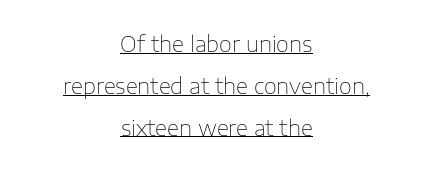
Posture: vertical. Words appear dense and cohesive because spacing is normal. Every word sits above its own underline. The typeface has the unassuming heft of standard copy or less.
